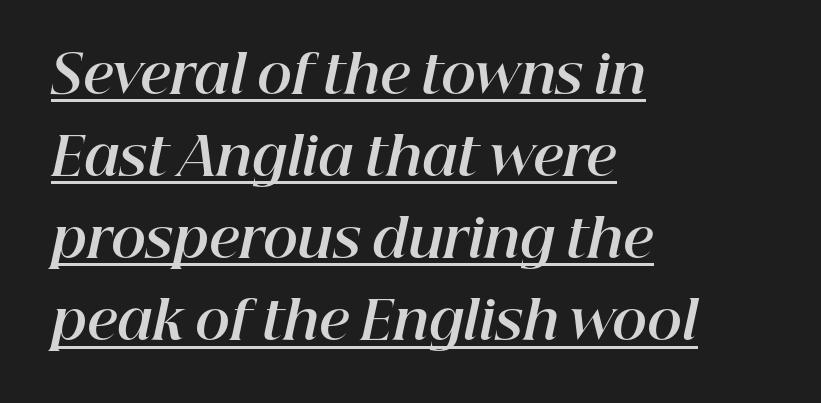
{"italic": "yes", "lean": "right", "slant_degrees": 12, "bold": "yes", "weight": "bold", "width": "normal", "stroke_contrast": "high", "x_height": "medium", "monospaced": "no", "underline": "yes", "align": "left", "line_spacing": "normal", "line_spacing_ratio": 1.55, "letter_spacing": "normal", "letter_spacing_em": 0.0, "glyph_px": 53}
